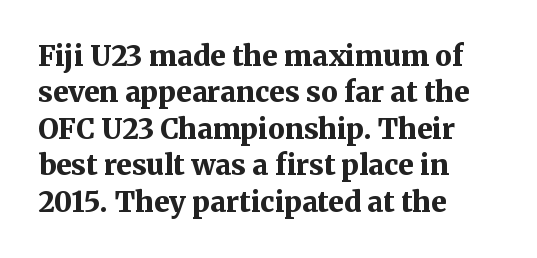
The image shows 28 px bold serif type, upright; set left-aligned, normal line spacing (1.3x), normal letter spacing, not underlined; medium stroke contrast and a medium x-height.
